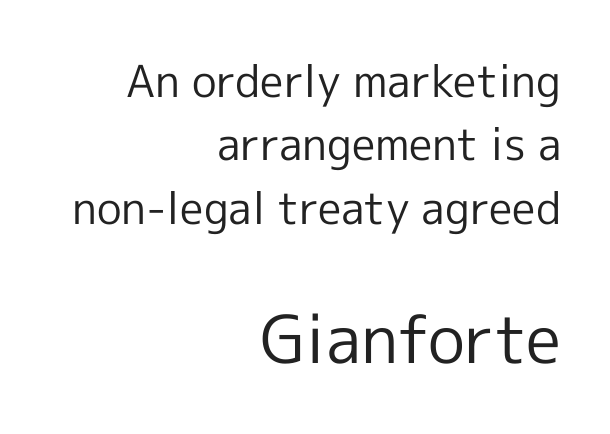
The image shows 66 px regular-weight sans-serif type, upright; set right-aligned, normal line spacing (1.44x), normal letter spacing, not underlined; the second (bottom) block is 1.5x larger; a medium x-height.
